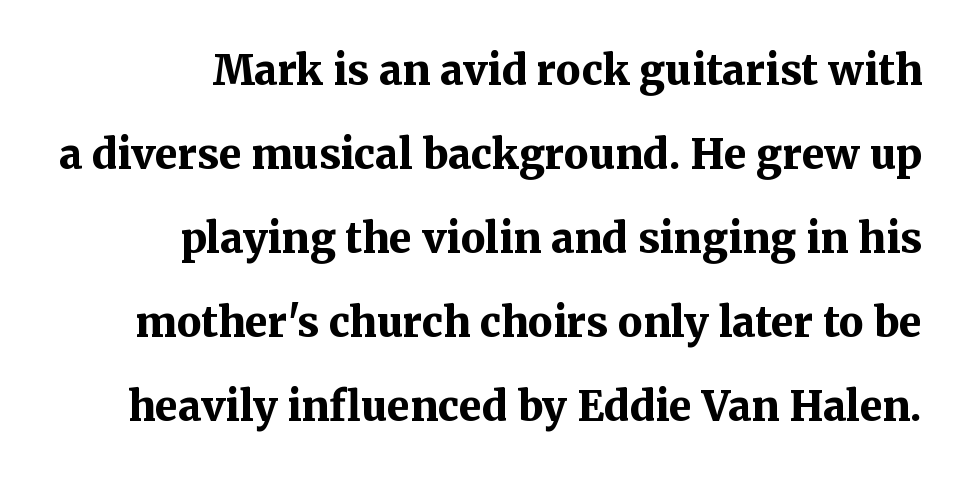
Stroke thickness is high; the sample reads as a true bold. The setting favours the right margin, as signatures and pull-quotes sometimes do. Tall strokes in this sample are plumb rather than angled. Classification — serif. The words here are not underlined.
